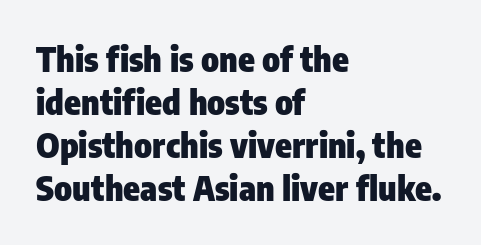
The axis of the letterforms is exactly vertical. The face used here has the dense, thick strokes of a bold. The designer went with a sans here, leaving each stem footless. If you measured baseline to baseline, you'd find a middling distance. Glance below the letters and you will spot only blank space.
